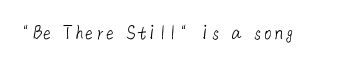
Q: Is the text bold? A: No.
Q: Is the text underlined? A: No.
Q: Is the spacing between letters normal or unusually wide? A: Normal.
